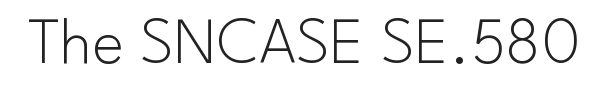
{"serif": "no", "italic": "no", "bold": "no", "weight": "light", "width": "normal", "stroke_contrast": "low", "x_height": "small", "monospaced": "no", "underline": "no", "letter_spacing": "normal", "letter_spacing_em": 0.0, "glyph_px": 67}
